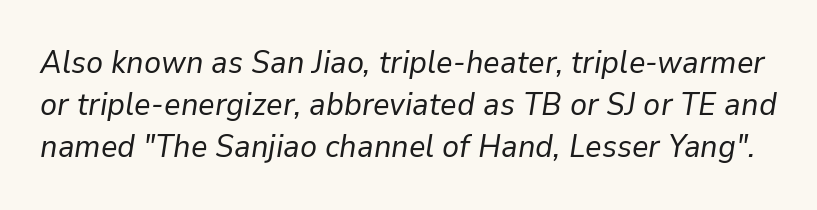
Q: Is the text bold? A: No.
Q: Is the text italic (slanted)? A: Yes, it leans right by about 9 degrees.
Q: Is the text underlined? A: No.
Q: Is the spacing between letters normal or unusually wide? A: Normal.
Q: Is the spacing between lines tight, normal or loose? A: Normal.
Q: Width (condensed, normal, or wide)? A: Normal.
Q: Stroke contrast? A: Low.
Q: x-height? A: Medium.
Q: Monospaced? A: No.
